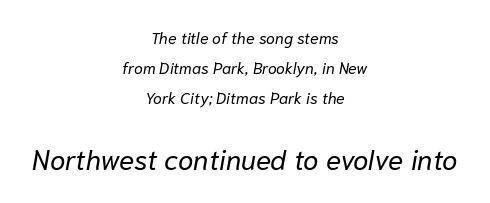
Q: Is the text bold? A: No.
Q: Is the text italic (slanted)? A: Yes, it leans right by about 10 degrees.
Q: Is the text underlined? A: No.
Q: How is the paragraph aligned? A: Centered.
Q: Is the spacing between letters normal or unusually wide? A: Normal.
Q: Which block of text is set in a larger size, the first (top) or the second (bottom)? A: The second (bottom) one.
Q: Width (condensed, normal, or wide)? A: Normal.
Q: Stroke contrast? A: Low.
Q: x-height? A: Medium.
Q: Monospaced? A: No.
